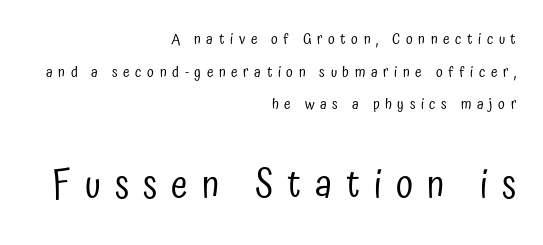
{"serif": "no", "italic": "no", "bold": "no", "weight": "regular", "width": "condensed", "stroke_contrast": "low", "x_height": "medium", "monospaced": "no", "underline": "no", "align": "right", "line_spacing": "loose", "line_spacing_ratio": 2.17, "letter_spacing": "wide", "letter_spacing_em": 0.37, "larger_block": "second", "size_ratio": 2.53, "glyph_px": 38}
